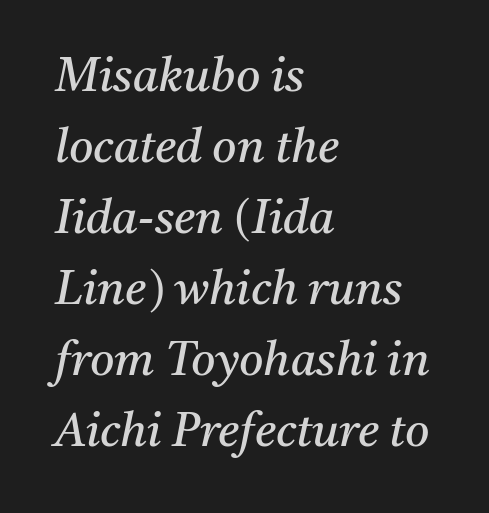
The image shows 47 px regular-weight serif type, italic (leaning right); set left-aligned, normal line spacing (1.51x), normal letter spacing, not underlined; medium stroke contrast and a medium x-height.
